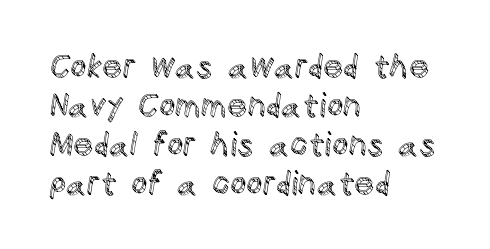
The image shows 32 px text type; set left-aligned, line spacing 1.22x, normal letter spacing, not underlined; a large x-height.
